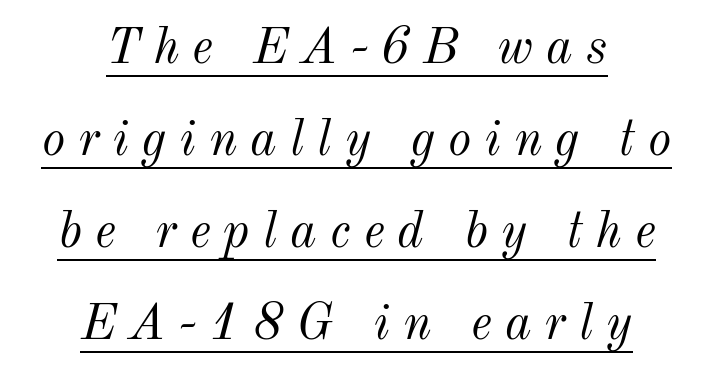
No heavy texture on the line: the type isn't bold. Inter-character spacing is expanded well beyond the font's built-in metrics. Think of a printed novel: that variable character pitch is what you see here. The words here are underlined.
